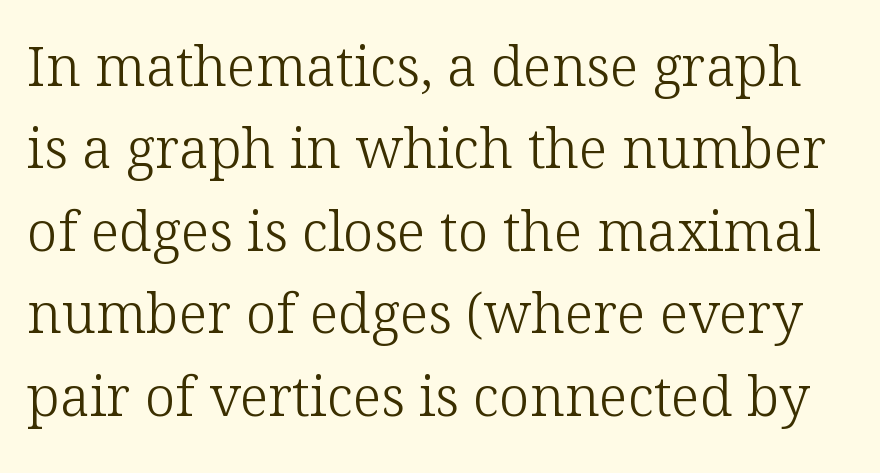
Q: Is the text bold? A: No.
Q: Is the text italic (slanted)? A: No, it is upright.
Q: Is the typeface a serif or a sans-serif typeface? A: Serif.
Q: Is the text underlined? A: No.
Q: Is the spacing between letters normal or unusually wide? A: Normal.
Q: Is the spacing between lines tight, normal or loose? A: Normal.
Q: Width (condensed, normal, or wide)? A: Normal.
Q: Stroke contrast? A: Low.
Q: x-height? A: Medium.
Q: Monospaced? A: No.
